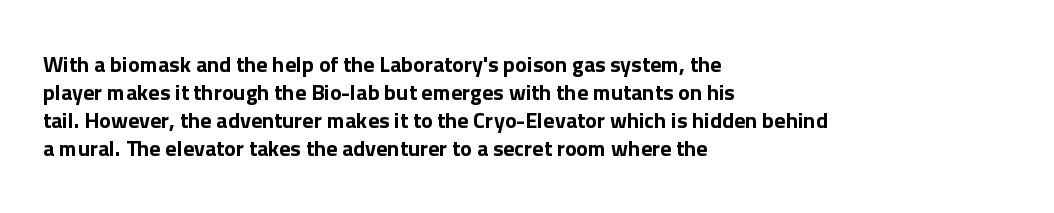
The image shows 22 px text type, upright; set left-aligned, normal line spacing (1.28x), normal letter spacing, not underlined.
